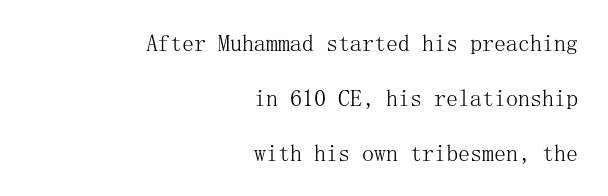
This rendering features lettering with no underline. Stroke mass is kept to a normal reading level or below. The letters stand upright; this is a roman face. These lines stack with their right ends in a neat column. The leading is generous, giving the passage an open texture. How are the letters spaced? Ordinarily, with no added tracking.
